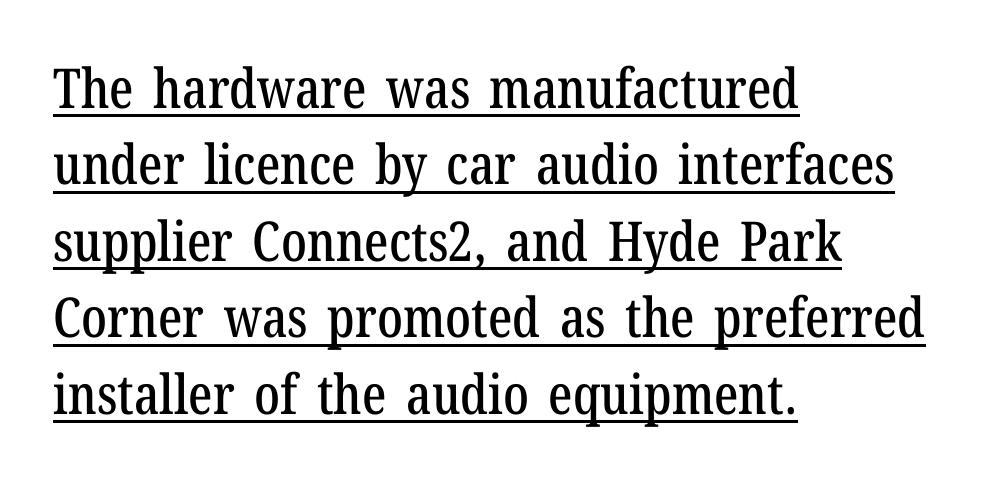
{"serif": "yes", "italic": "no", "width": "condensed", "stroke_contrast": "low", "x_height": "medium", "monospaced": "no", "underline": "yes", "align": "left", "line_spacing": "normal", "line_spacing_ratio": 1.39, "letter_spacing": "normal", "letter_spacing_em": 0.0, "glyph_px": 55}
